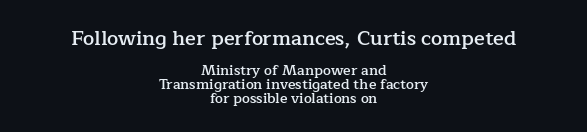
The image shows 20 px text type, upright; set centered, tight line spacing (0.99x), normal letter spacing, not underlined; the first (top) block is 1.43x larger.
